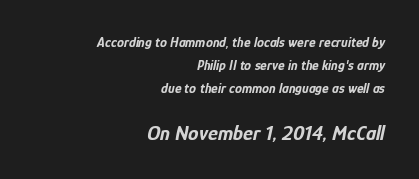
The image shows 21 px bold type, italic (leaning right); set right-aligned, normal line spacing (1.66x), normal letter spacing, not underlined; the second (bottom) block is 1.5x larger.
